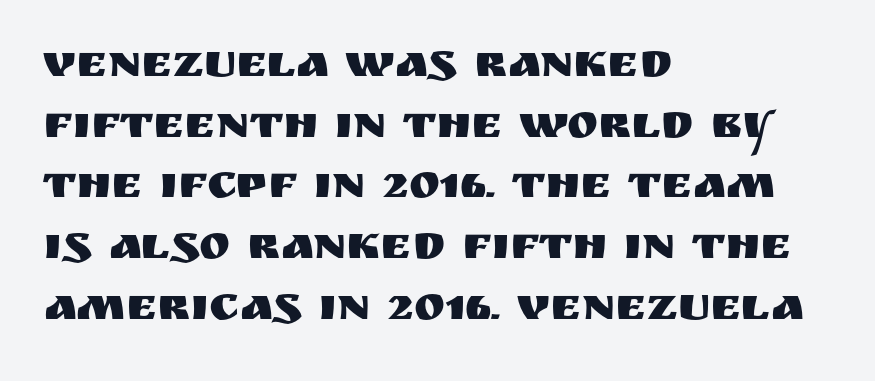
The image shows 47 px sans-serif type, upright; set left-aligned, normal line spacing (1.29x), normal letter spacing, not underlined; medium stroke contrast and a large x-height.
